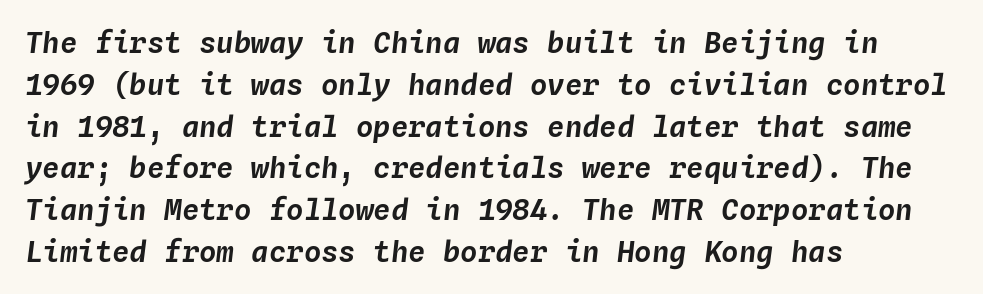
The text block is weighted toward the left margin, trailing off unevenly rightward. The face used here is monospaced, like something from a code editor. If you measured baseline to baseline, you'd find a middling distance. The typography opts for an oblique posture over an upright one. Honestly, the letter spacing is just normal — you wouldn't notice it. This rendering features lettering with no underline.
